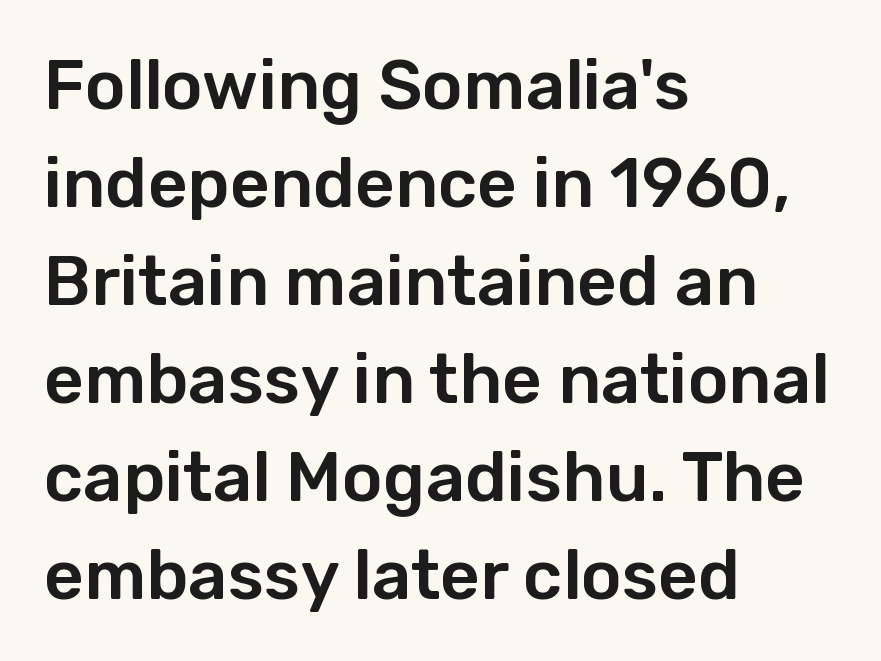
The face used here is proportionally spaced, like ordinary book or web type. Honestly, there is no underline to notice here at all. Line spacing here is normal. Does extra space separate the letters? No, they use regular spacing.
